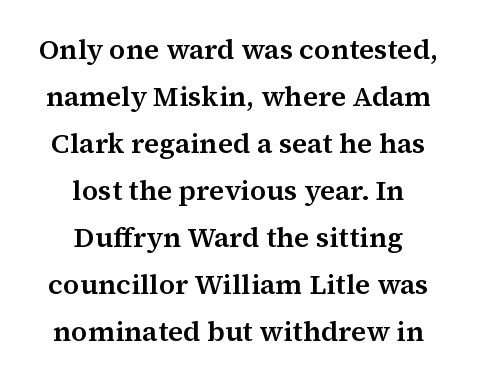
The image shows 28 px serif type, upright; set centered, normal line spacing (1.68x), normal letter spacing, not underlined; medium stroke contrast and a medium x-height.
